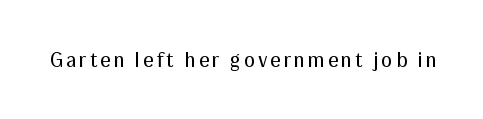
{"italic": "no", "bold": "no", "underline": "no", "glyph_px": 21}
